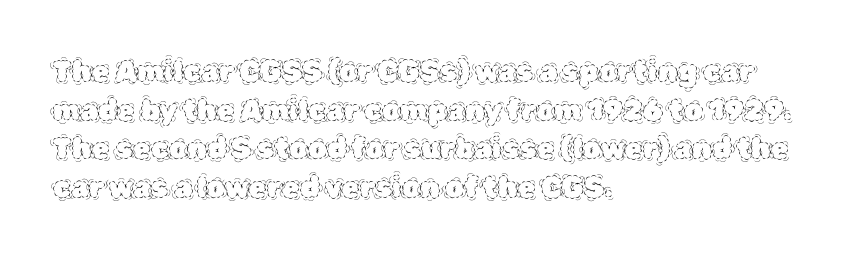
The words here are not underlined. The typesetter chose a ragged-right arrangement here. How are the letters spaced? Ordinarily, with no added tracking. Compared with a typical body face, this is equally light or lighter still. Leading matches the norm, producing a regular column. Notice how the stems are strictly vertical — no italics here.
